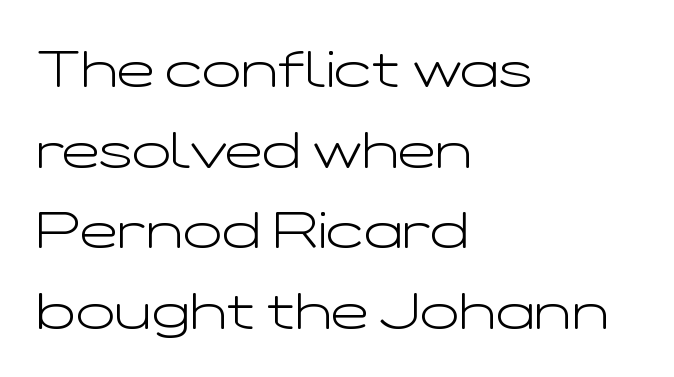
{"serif": "no", "italic": "no", "bold": "no", "weight": "light", "width": "wide", "stroke_contrast": "low", "x_height": "medium", "monospaced": "no", "underline": "no", "align": "left", "line_spacing": "normal", "line_spacing_ratio": 1.58, "letter_spacing": "normal", "letter_spacing_em": 0.0, "glyph_px": 51}
